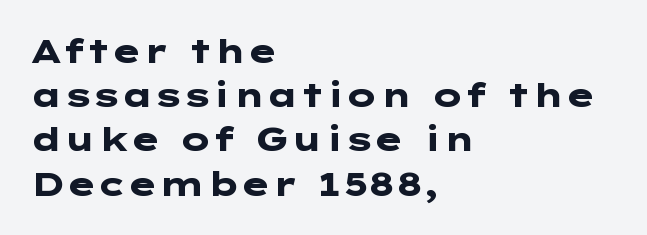
Ordinary non-slanted type is in use. Any mark beneath the type? The region is blank. Notice how thick the strokes are: this is what a full bold looks like. Here the glyphs are tracked normally, forming tight word shapes.
